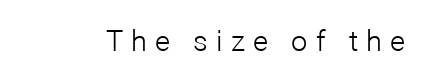
{"serif": "no", "italic": "no", "bold": "no", "weight": "light", "width": "normal", "stroke_contrast": "low", "x_height": "medium", "monospaced": "no", "underline": "no", "letter_spacing": "wide", "letter_spacing_em": 0.28, "glyph_px": 29}
